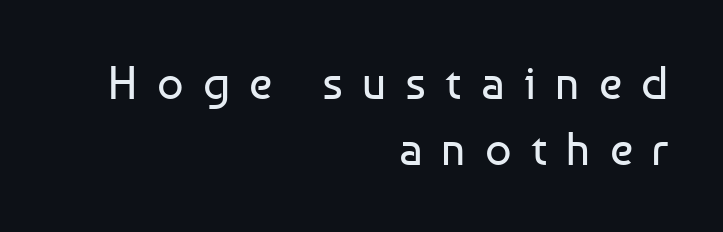
The image shows 46 px regular-weight sans-serif type, upright; set right-aligned, normal line spacing (1.43x), unusually wide letter spacing (+0.42 em), not underlined; low stroke contrast and a medium x-height.
